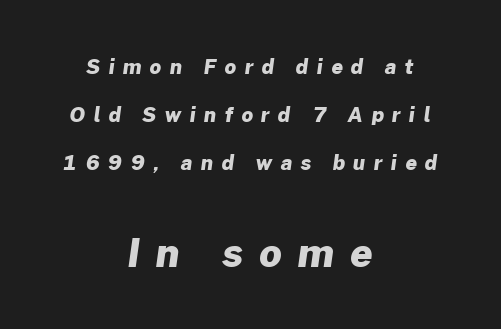
The image shows 39 px heavy sans-serif type; set centered, loose line spacing (2.4x), unusually wide letter spacing (+0.42 em), not underlined; the second (bottom) block is 1.95x larger; low stroke contrast and a medium x-height.
